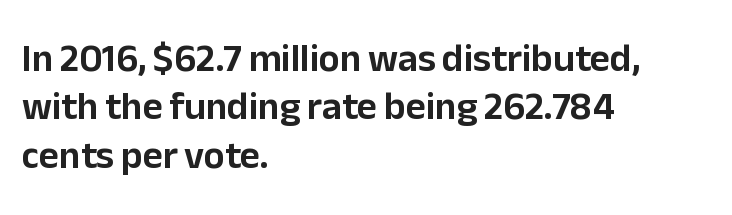
Q: Is the text italic (slanted)? A: No, it is upright.
Q: Is the typeface a serif or a sans-serif typeface? A: Sans-serif.
Q: Is the text underlined? A: No.
Q: How is the paragraph aligned? A: Left-aligned.
Q: Is the spacing between letters normal or unusually wide? A: Normal.
Q: Width (condensed, normal, or wide)? A: Normal.
Q: Stroke contrast? A: Low.
Q: x-height? A: Medium.
Q: Monospaced? A: No.
